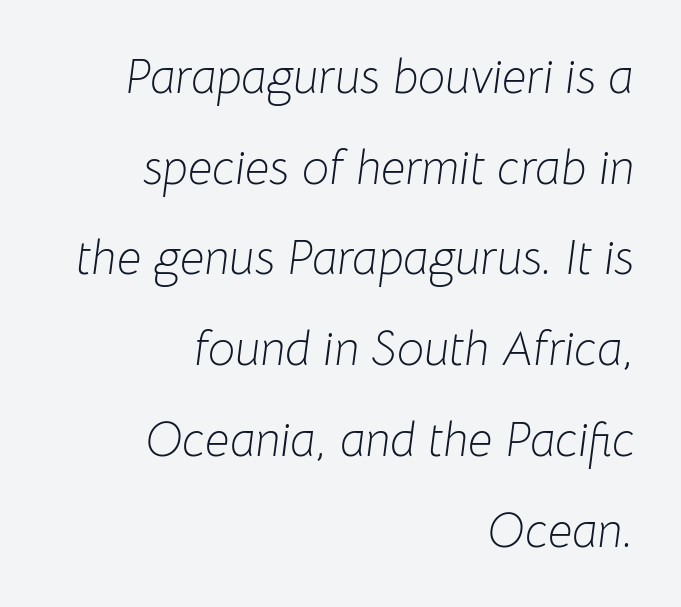
{"italic": "yes", "lean": "right", "slant_degrees": 8, "bold": "no", "weight": "light", "width": "normal", "stroke_contrast": "low", "x_height": "medium", "monospaced": "no", "underline": "no", "align": "right", "line_spacing_ratio": 1.89, "letter_spacing": "normal", "letter_spacing_em": 0.0, "glyph_px": 48}
